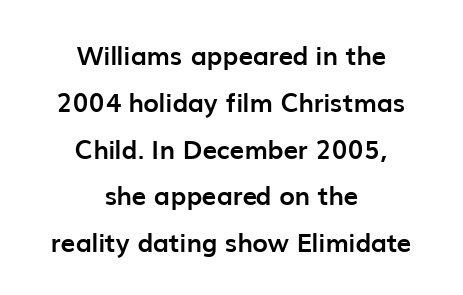
The image shows 26 px bold type, upright; set centered, line spacing 1.8x, normal letter spacing, not underlined.
